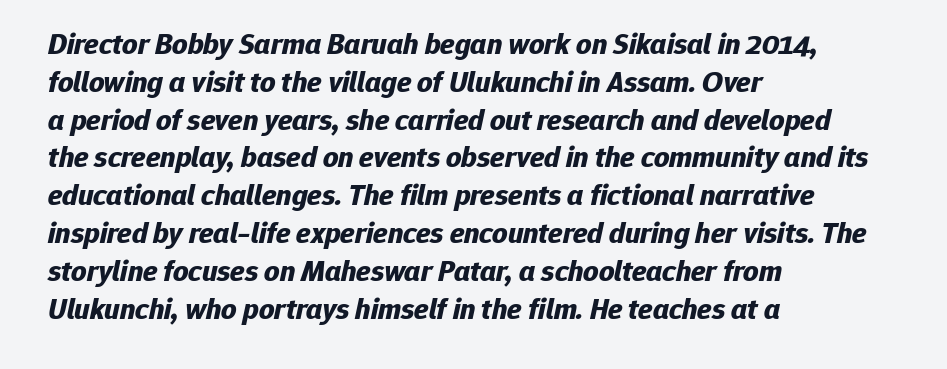
The image shows 30 px bold type, italic (leaning right); set left-aligned, normal line spacing (1.26x), normal letter spacing, not underlined; low stroke contrast and a medium x-height.
